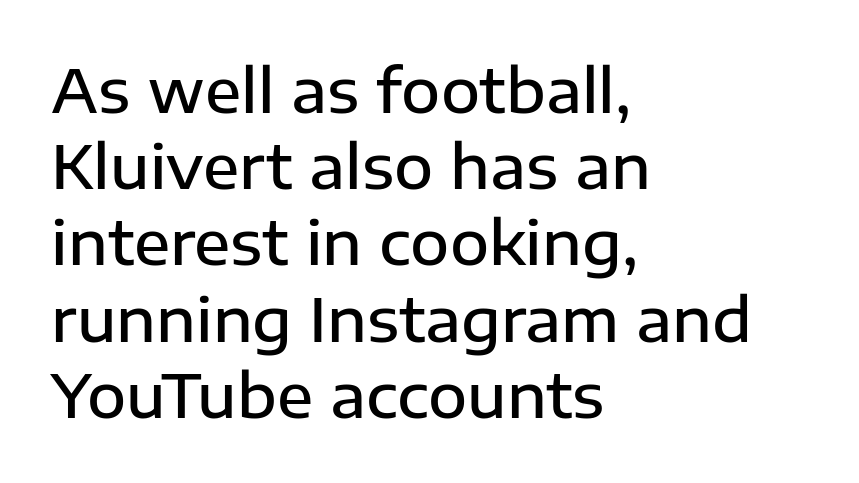
{"serif": "no", "italic": "no", "bold": "semi", "weight": "semibold", "width": "normal", "stroke_contrast": "low", "x_height": "medium", "monospaced": "no", "underline": "no", "align": "left", "line_spacing": "normal", "line_spacing_ratio": 1.27, "letter_spacing": "normal", "letter_spacing_em": 0.0, "glyph_px": 60}
